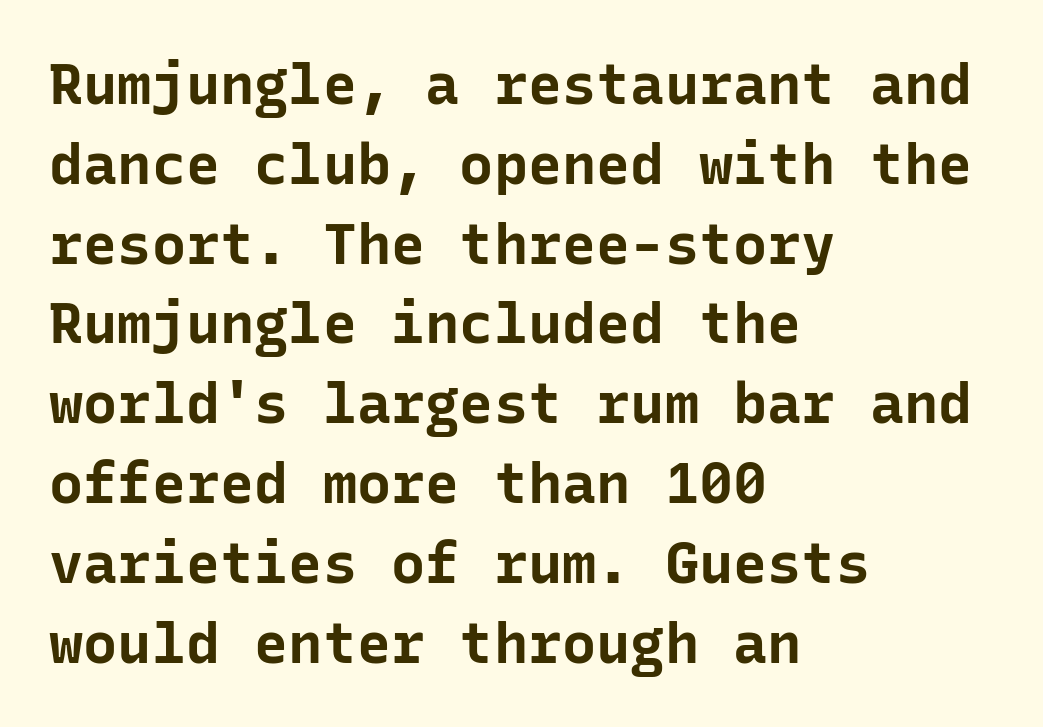
{"serif": "no", "italic": "no", "bold": "yes", "weight": "bold", "width": "normal", "stroke_contrast": "low", "x_height": "medium", "monospaced": "yes", "underline": "no", "align": "left", "line_spacing": "normal", "line_spacing_ratio": 1.4, "letter_spacing": "normal", "letter_spacing_em": 0.0, "glyph_px": 57}
